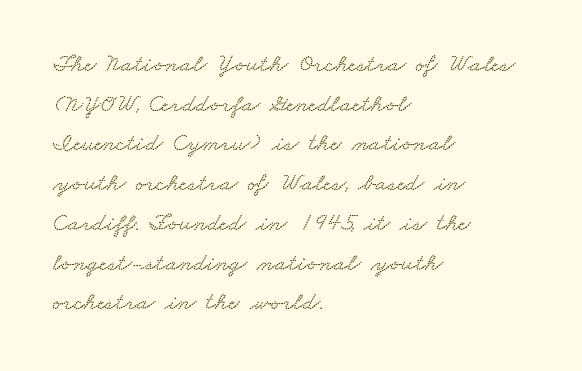
Q: Is the text underlined? A: No.
Q: How is the paragraph aligned? A: Left-aligned.
Q: Is the spacing between letters normal or unusually wide? A: Normal.
Q: Is the spacing between lines tight, normal or loose? A: Normal.
